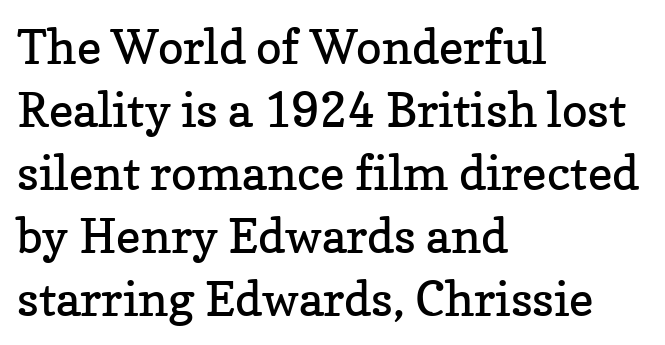
The glyphs in this specimen are seriffed. This sample has the flowing, uneven cadence of proportional lettering. The area under the type is left untouched. If you drew a ruler down the left edge, every line would touch it. Italic? Not at all — the glyphs are vertical.
